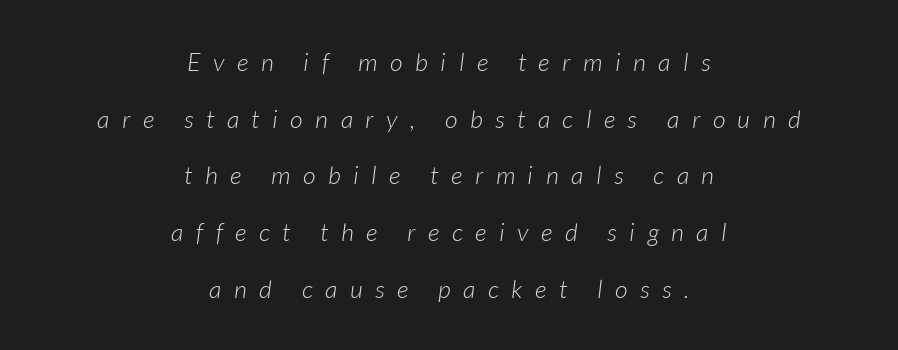
Q: Is the text bold? A: No.
Q: Is the text italic (slanted)? A: Yes, it leans right by about 7 degrees.
Q: Is the text underlined? A: No.
Q: How is the paragraph aligned? A: Centered.
Q: Is the spacing between letters normal or unusually wide? A: Unusually wide.
Q: Is the spacing between lines tight, normal or loose? A: Loose.
